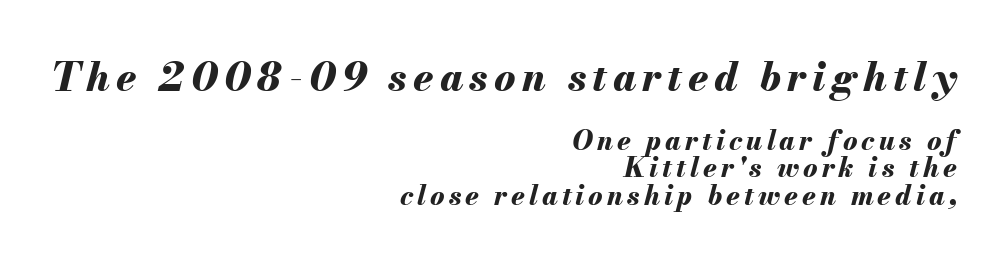
{"italic": "yes", "lean": "right", "slant_degrees": 13, "bold": "yes", "weight": "bold", "width": "normal", "stroke_contrast": "medium", "x_height": "small", "monospaced": "no", "underline": "no", "align": "right", "line_spacing": "tight", "line_spacing_ratio": 1.02, "larger_block": "first", "size_ratio": 1.48, "glyph_px": 40}
